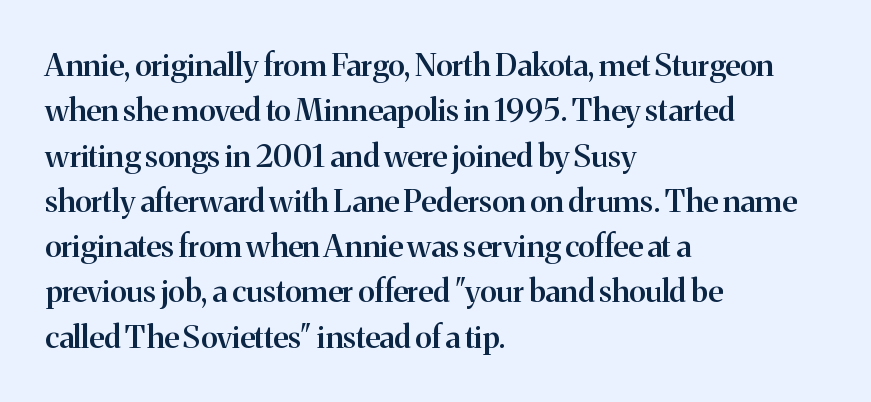
{"serif": "yes", "italic": "no", "bold": "semi", "weight": "semibold", "width": "normal", "stroke_contrast": "medium", "x_height": "medium", "monospaced": "no", "underline": "no", "align": "left", "line_spacing": "normal", "line_spacing_ratio": 1.46, "letter_spacing": "normal", "letter_spacing_em": 0.0, "glyph_px": 31}
